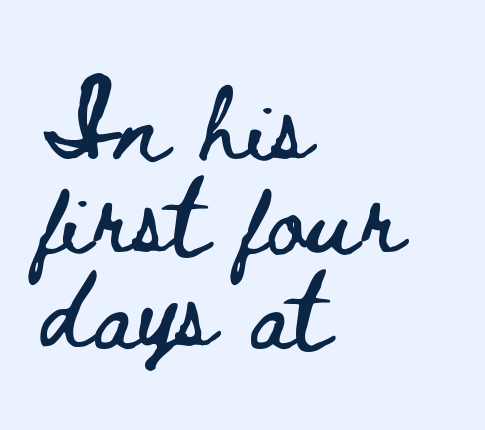
Q: Is the text underlined? A: No.
Q: How is the paragraph aligned? A: Left-aligned.
Q: Is the spacing between letters normal or unusually wide? A: Normal.
Q: Is the spacing between lines tight, normal or loose? A: Normal.
Q: Width (condensed, normal, or wide)? A: Wide.
Q: Stroke contrast? A: Low.
Q: x-height? A: Small.
Q: Monospaced? A: No.
